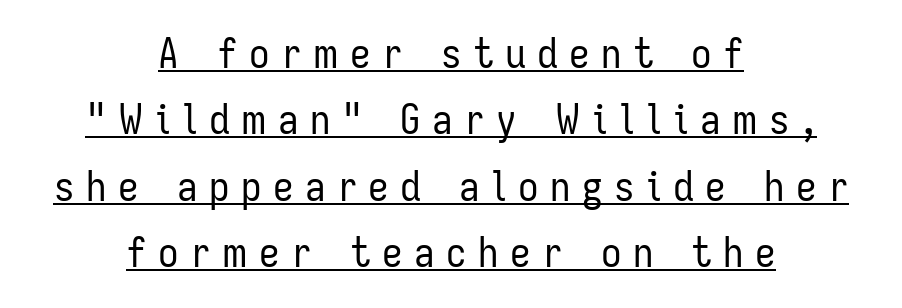
The image shows 41 px regular-weight, condensed sans-serif type, upright; set centered, normal line spacing (1.62x), unusually wide letter spacing (+0.28 em), underlined; low stroke contrast and a medium x-height.
